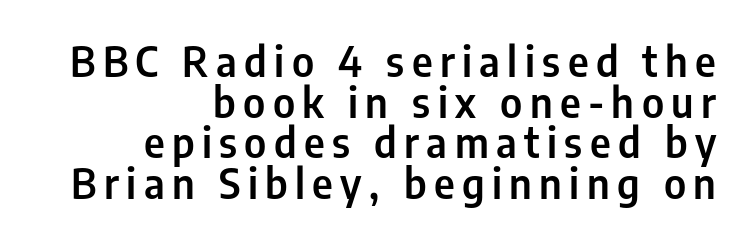
Classification — sans serif. The passage shown stacks its lines with hardly any gap. This is roman type, the default non-slanted kind. Horizontally, the lines are justified to the trailing edge only. Each letter keeps its own natural width here, so spacing adapts to shape.
